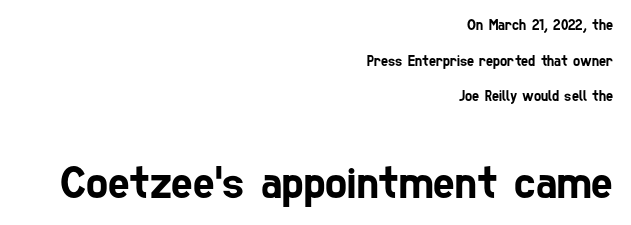
The more generous point size was reserved for the lower chunk. Line ends are locked; line starts wander. Character widths vary here, with narrow letters taking less room than wide ones. The foot of each line stays bare and open. Nothing unusual about the tracking: characters are spaced as the font intends.
